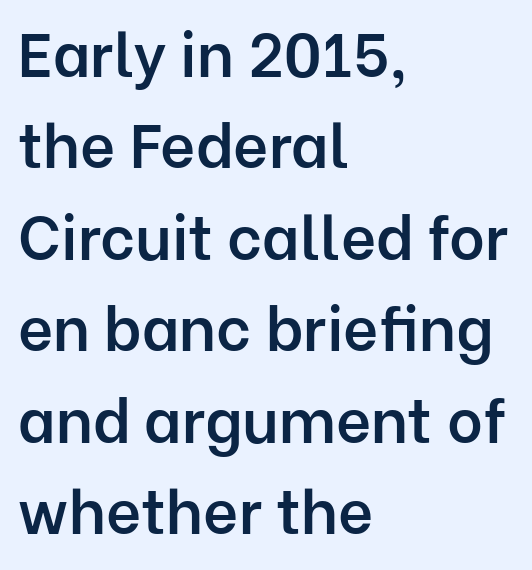
The image shows 61 px semibold sans-serif type, upright; set left-aligned, normal line spacing (1.5x), normal letter spacing, not underlined; low stroke contrast and a medium x-height.
